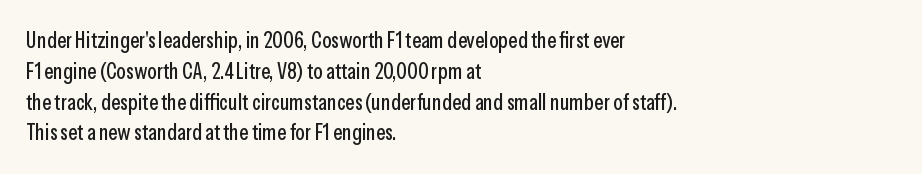
The image shows 22 px text type, upright; set left-aligned, normal line spacing (1.4x), normal letter spacing, not underlined.
